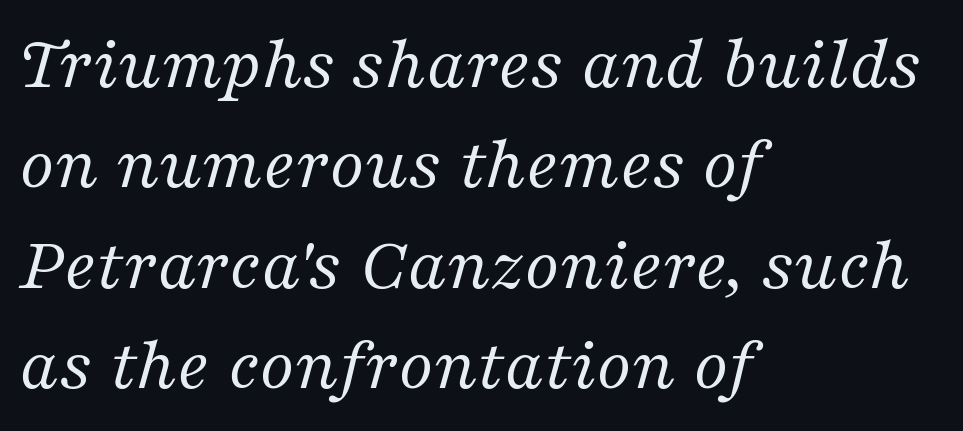
Q: Is the text bold? A: No.
Q: Is the text italic (slanted)? A: Yes, it leans right by about 16 degrees.
Q: Is the typeface a serif or a sans-serif typeface? A: Serif.
Q: Is the text underlined? A: No.
Q: How is the paragraph aligned? A: Left-aligned.
Q: Is the spacing between letters normal or unusually wide? A: Normal.
Q: Is the spacing between lines tight, normal or loose? A: Normal.
Q: Width (condensed, normal, or wide)? A: Normal.
Q: Stroke contrast? A: Medium.
Q: x-height? A: Medium.
Q: Monospaced? A: No.
